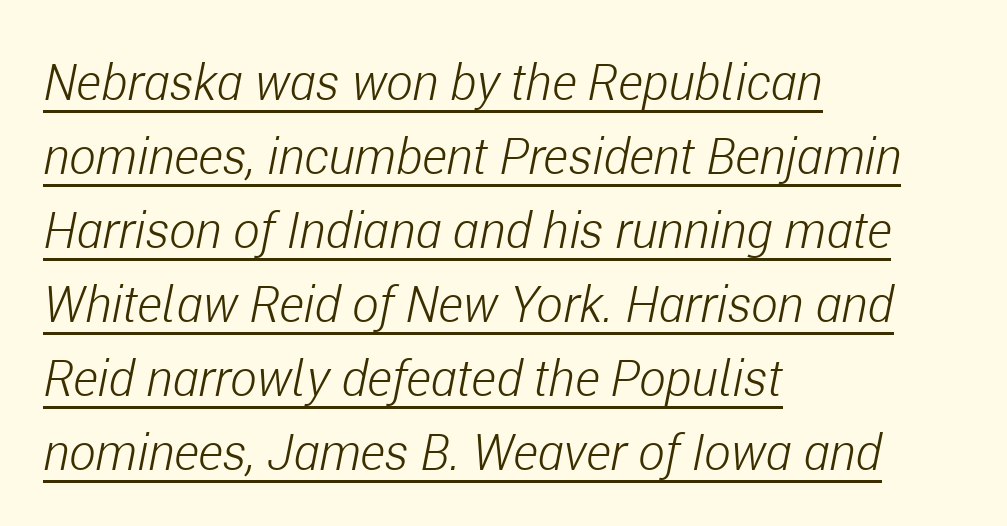
{"italic": "yes", "lean": "right", "slant_degrees": 11, "bold": "no", "weight": "light", "width": "condensed", "stroke_contrast": "low", "x_height": "medium", "monospaced": "no", "underline": "yes", "align": "left", "line_spacing": "normal", "line_spacing_ratio": 1.48, "letter_spacing": "normal", "letter_spacing_em": 0.0, "glyph_px": 50}
